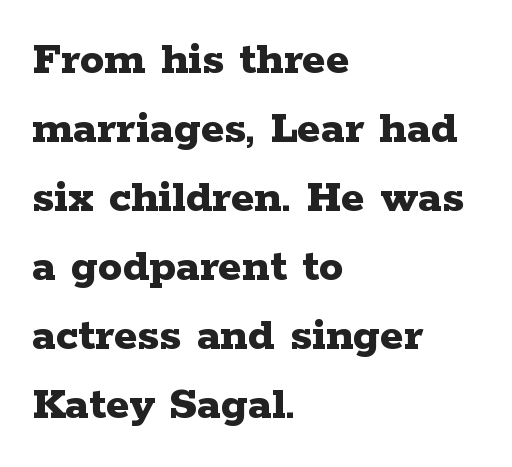
The image shows 49 px bold, wide serif type, upright; set left-aligned, normal line spacing (1.41x), normal letter spacing, not underlined; low stroke contrast and a medium x-height.
